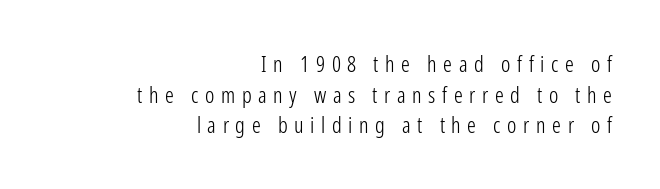
Q: Is the text bold? A: No.
Q: Is the text italic (slanted)? A: No, it is upright.
Q: Is the text underlined? A: No.
Q: How is the paragraph aligned? A: Right-aligned.
Q: Is the spacing between letters normal or unusually wide? A: Unusually wide.
Q: Is the spacing between lines tight, normal or loose? A: Normal.
